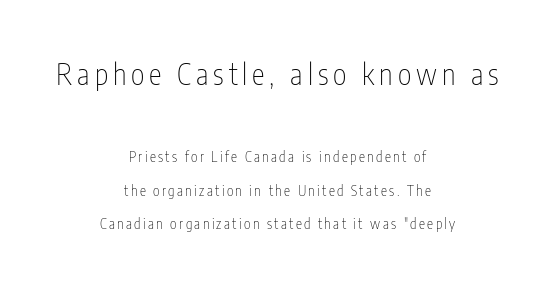
{"serif": "no", "italic": "no", "bold": "no", "weight": "thin", "width": "condensed", "stroke_contrast": "low", "x_height": "medium", "monospaced": "no", "underline": "no", "align": "center", "line_spacing": "loose", "line_spacing_ratio": 2.38, "larger_block": "first", "size_ratio": 2.07, "glyph_px": 29}
